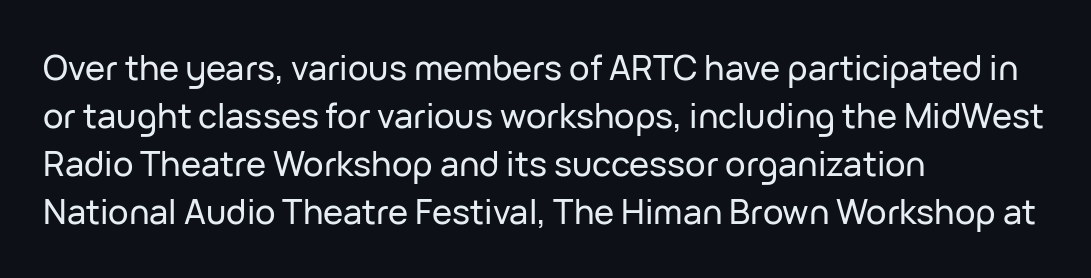
Q: Is the text italic (slanted)? A: No, it is upright.
Q: Is the typeface a serif or a sans-serif typeface? A: Sans-serif.
Q: Is the text underlined? A: No.
Q: How is the paragraph aligned? A: Left-aligned.
Q: Is the spacing between letters normal or unusually wide? A: Normal.
Q: Is the spacing between lines tight, normal or loose? A: Normal.
Q: Width (condensed, normal, or wide)? A: Normal.
Q: Stroke contrast? A: Low.
Q: x-height? A: Medium.
Q: Monospaced? A: No.
